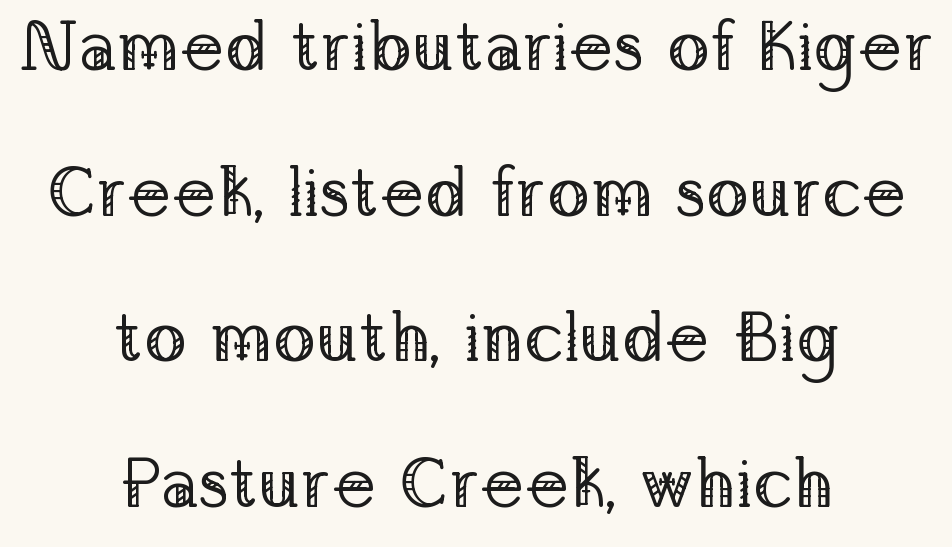
Q: Is the text bold? A: No.
Q: Is the text italic (slanted)? A: No, it is upright.
Q: Is the typeface a serif or a sans-serif typeface? A: Serif.
Q: Is the text underlined? A: No.
Q: How is the paragraph aligned? A: Centered.
Q: Is the spacing between letters normal or unusually wide? A: Normal.
Q: Is the spacing between lines tight, normal or loose? A: Loose.
Q: Width (condensed, normal, or wide)? A: Normal.
Q: Stroke contrast? A: Low.
Q: x-height? A: Medium.
Q: Monospaced? A: No.
